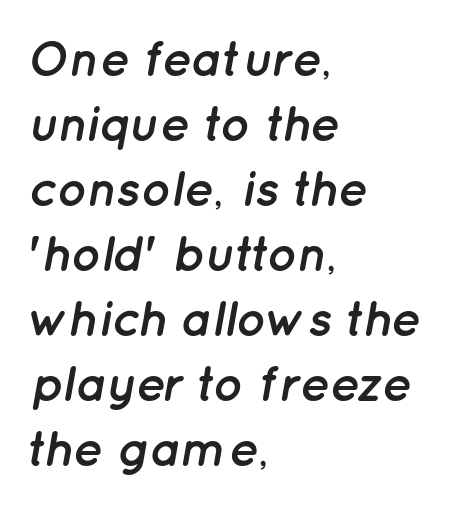
{"italic": "yes", "lean": "right", "slant_degrees": 12, "bold": "yes", "weight": "semibold", "width": "normal", "stroke_contrast": "low", "x_height": "medium", "monospaced": "no", "underline": "no", "align": "left", "line_spacing": "normal", "line_spacing_ratio": 1.3, "letter_spacing": "normal", "letter_spacing_em": 0.0, "glyph_px": 50}
